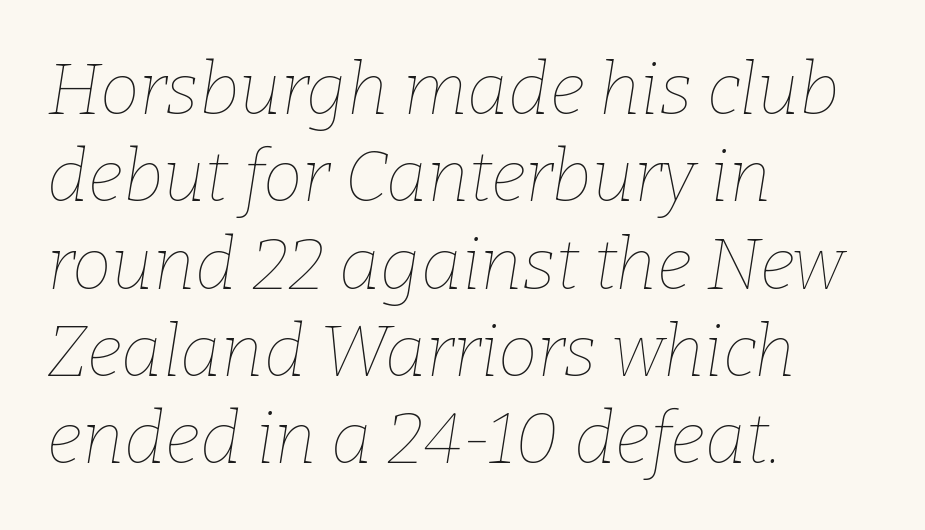
{"italic": "yes", "lean": "right", "slant_degrees": 9, "bold": "no", "weight": "thin", "width": "normal", "stroke_contrast": "low", "x_height": "medium", "monospaced": "no", "underline": "no", "align": "left", "line_spacing_ratio": 1.23, "letter_spacing": "normal", "letter_spacing_em": 0.0, "glyph_px": 71}
